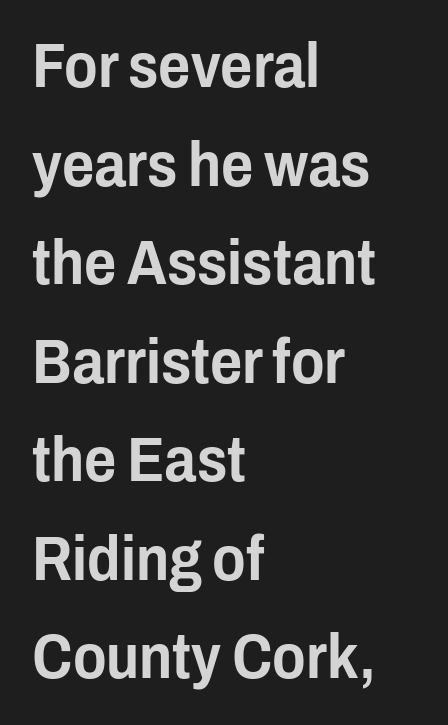
This sample uses a sans-serif face. The lettering stays uniformly vertical, giving the passage a roman look. The paragraph has a hard left edge and a soft right edge. These lines are rendered in a variable-pitch font.
